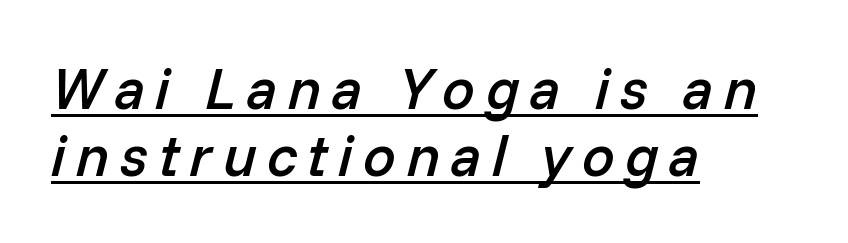
Q: Is the text bold? A: Semi-bold.
Q: Is the text italic (slanted)? A: Yes, it leans right by about 14 degrees.
Q: Is the text underlined? A: Yes.
Q: How is the paragraph aligned? A: Left-aligned.
Q: Width (condensed, normal, or wide)? A: Normal.
Q: Stroke contrast? A: Low.
Q: x-height? A: Medium.
Q: Monospaced? A: No.
